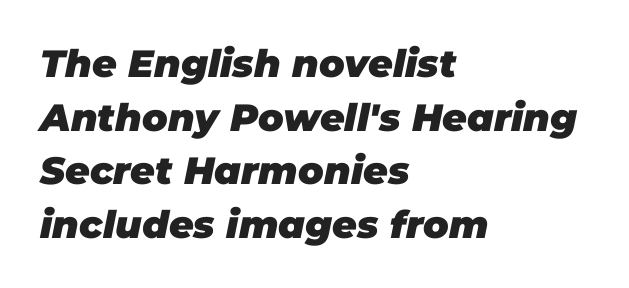
{"italic": "yes", "lean": "right", "slant_degrees": 11, "bold": "yes", "weight": "heavy", "width": "normal", "stroke_contrast": "low", "x_height": "large", "monospaced": "no", "underline": "no", "align": "left", "line_spacing": "normal", "line_spacing_ratio": 1.41, "letter_spacing": "normal", "letter_spacing_em": 0.0, "glyph_px": 38}
